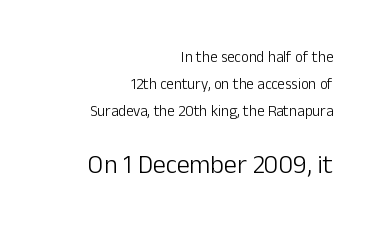
{"italic": "no", "bold": "no", "underline": "no", "align": "right", "line_spacing_ratio": 1.79, "letter_spacing": "normal", "letter_spacing_em": 0.0, "larger_block": "second", "size_ratio": 1.73, "glyph_px": 26}
